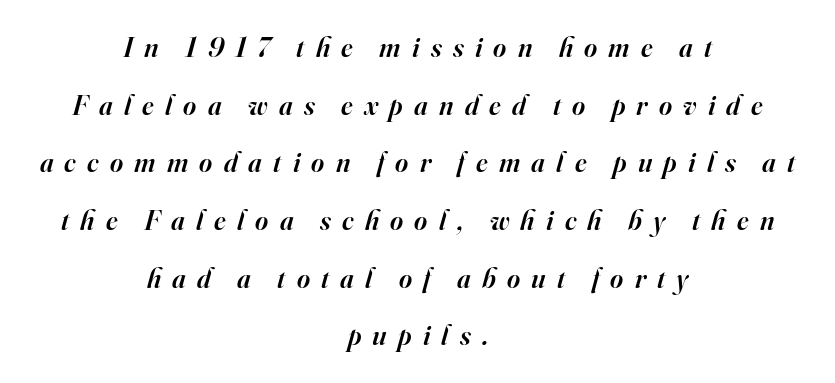
Summary of weight: moderately heavy, a semibold. Slanted lettering throughout. Descender tails drop into unmarked territory. Neither beginnings nor endings align; midpoints do. Is there much room between lines? Yes — plenty of vertical air separates them. Serifs: yes, visible at the terminals of the letterforms.
